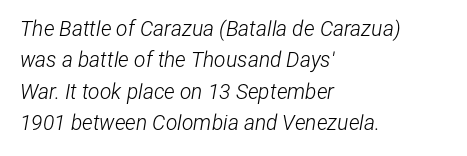
The text carries the slant typical of an italic or oblique font. The rendering uses a moderate line-height, typical for paragraphs. Compared with a typical body face, this is equally light or lighter still. The passage shown is not underscored anywhere. This rendering leaves character spacing at its baseline value. The rag falls on the right side of this text block.
